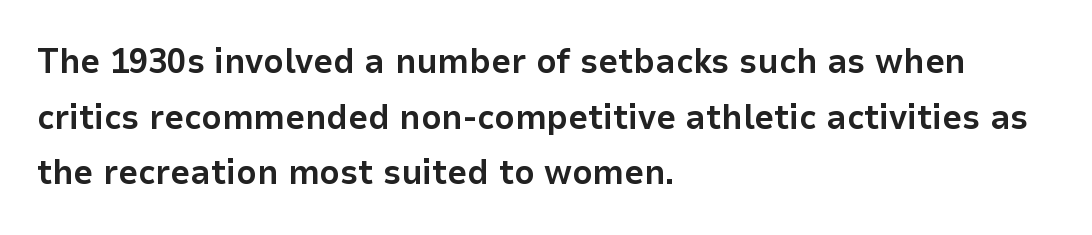
The image shows 35 px bold sans-serif type, upright; set left-aligned, normal line spacing (1.59x), normal letter spacing, not underlined; low stroke contrast and a medium x-height.
